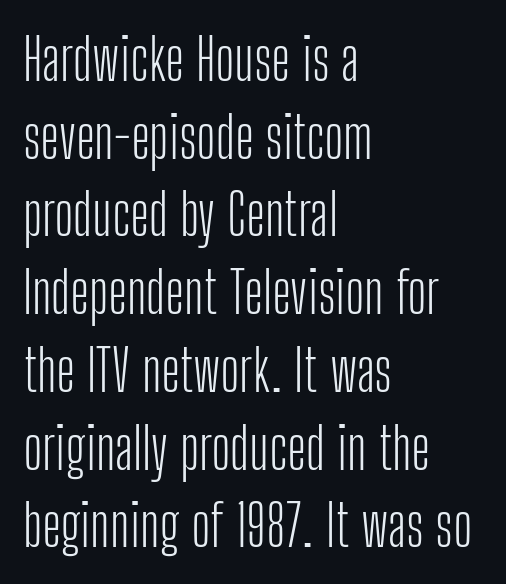
Q: Is the text bold? A: No.
Q: Is the text italic (slanted)? A: No, it is upright.
Q: Is the typeface a serif or a sans-serif typeface? A: Sans-serif.
Q: Is the text underlined? A: No.
Q: How is the paragraph aligned? A: Left-aligned.
Q: Is the spacing between letters normal or unusually wide? A: Normal.
Q: Is the spacing between lines tight, normal or loose? A: Normal.
Q: Width (condensed, normal, or wide)? A: Condensed.
Q: Stroke contrast? A: Low.
Q: x-height? A: Medium.
Q: Monospaced? A: No.
